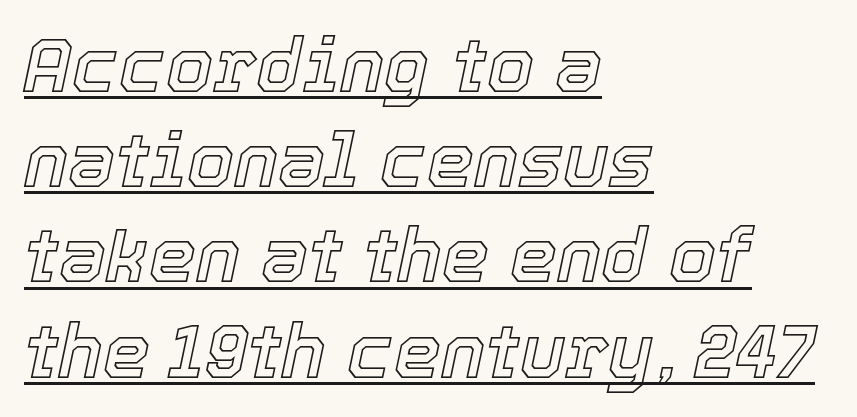
Proportional: the letters do not fall into vertical columns. A typesetter would mark this as italic. The line texture is even and compact thanks to regular tracking. Is there an underline? Yes — a line sits under the letters.
